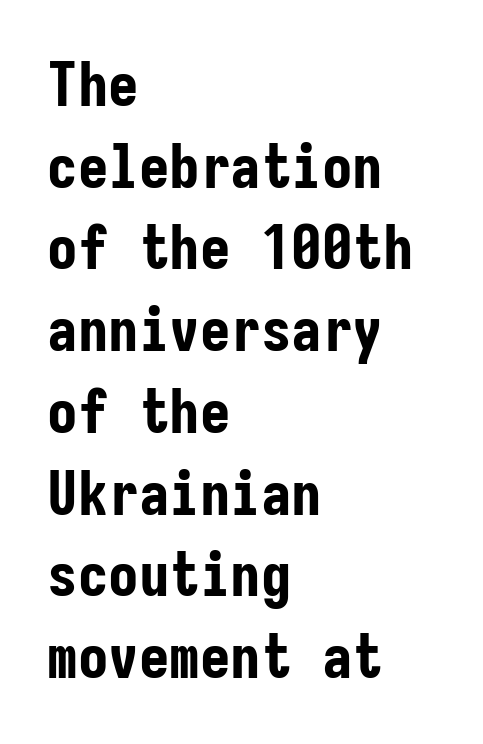
Normally led — the rows are evenly, conventionally spaced. Rendered with straight, roman letterforms. Quick note: underline off. Horizontally, the lines are justified to the leading edge only. The designer went with a sans here, leaving each stem footless.
